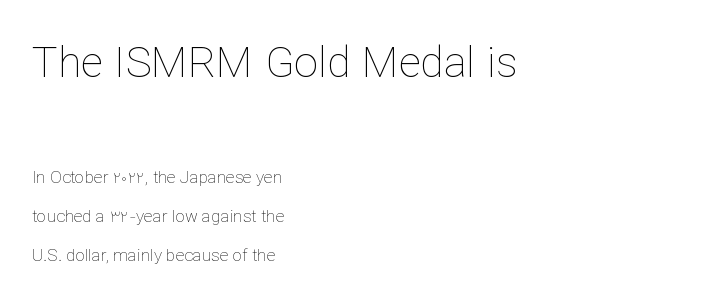
The image shows 43 px thin type, upright; set left-aligned, loose line spacing (2.3x), normal letter spacing, not underlined; the first (top) block is 2.53x larger; low stroke contrast and a medium x-height.
